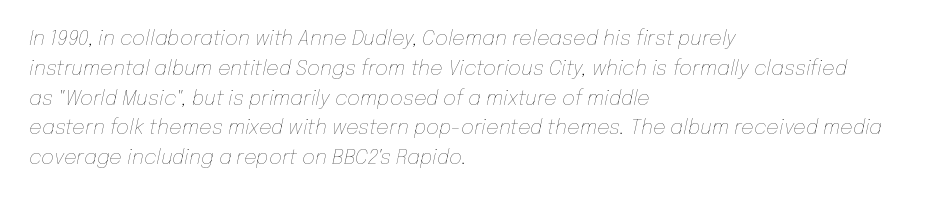
The image shows 20 px text type, italic (leaning right); set left-aligned, normal line spacing (1.49x), normal letter spacing, not underlined.
